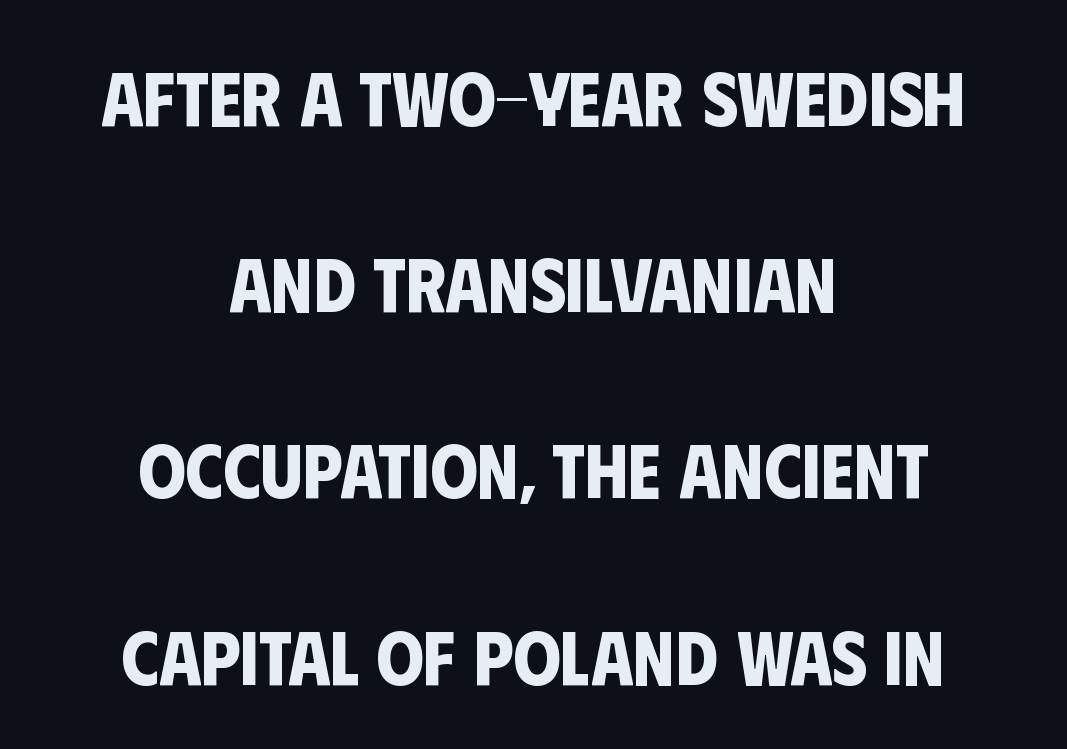
Q: Is the text bold? A: Yes.
Q: Is the typeface a serif or a sans-serif typeface? A: Sans-serif.
Q: Is the text underlined? A: No.
Q: How is the paragraph aligned? A: Centered.
Q: Is the spacing between letters normal or unusually wide? A: Normal.
Q: Is the spacing between lines tight, normal or loose? A: Loose.
Q: Width (condensed, normal, or wide)? A: Condensed.
Q: Stroke contrast? A: Low.
Q: x-height? A: Large.
Q: Monospaced? A: No.
